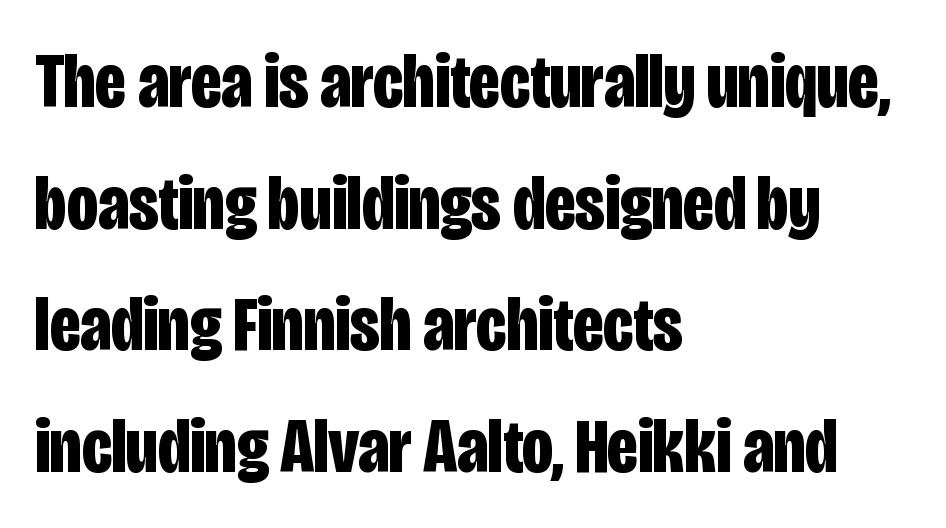
Q: Is the text bold? A: Yes.
Q: Is the text italic (slanted)? A: No, it is upright.
Q: Is the typeface a serif or a sans-serif typeface? A: Sans-serif.
Q: Is the text underlined? A: No.
Q: How is the paragraph aligned? A: Left-aligned.
Q: Is the spacing between letters normal or unusually wide? A: Normal.
Q: Is the spacing between lines tight, normal or loose? A: Normal.
Q: Width (condensed, normal, or wide)? A: Condensed.
Q: Stroke contrast? A: Low.
Q: x-height? A: Large.
Q: Monospaced? A: No.
